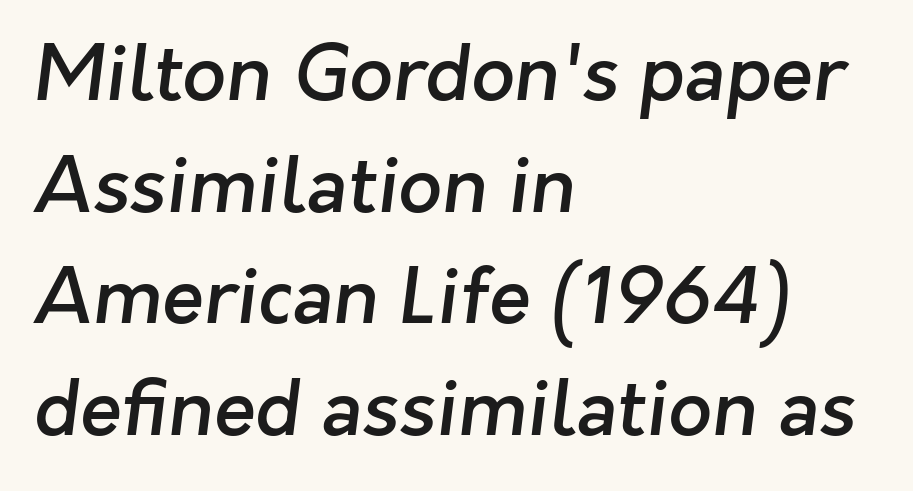
The image shows 77 px semibold sans-serif type; set left-aligned, normal line spacing (1.45x), normal letter spacing, not underlined; low stroke contrast and a medium x-height.
